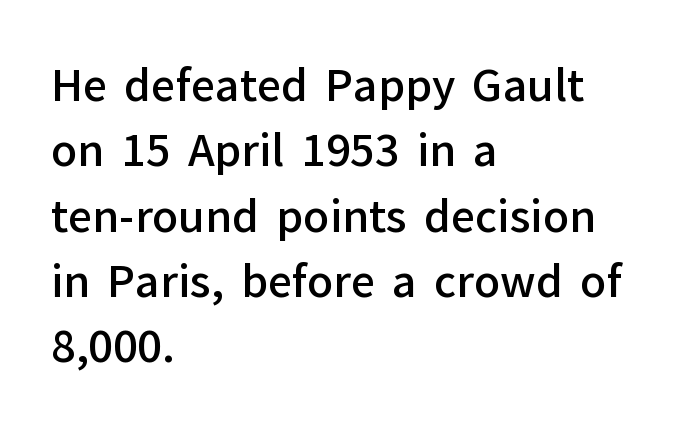
The rendering uses natural spacing where letterforms have individual widths. Nobody drew a line under any word here. Classification — sans serif. Tracking value appears to be zero — textbook default spacing. On the weight axis this lands at semibold, roughly 600. Which margin do the lines hug? The left one — the right edge is uneven.
